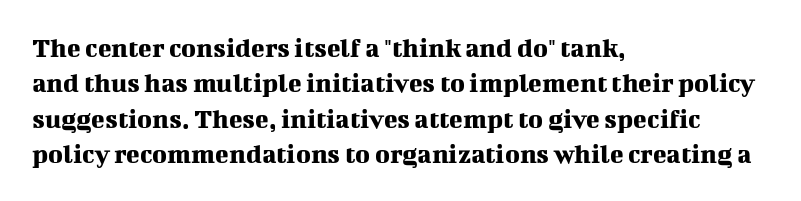
{"serif": "yes", "italic": "no", "width": "normal", "stroke_contrast": "medium", "x_height": "medium", "monospaced": "no", "underline": "no", "align": "left", "line_spacing": "normal", "line_spacing_ratio": 1.26, "letter_spacing": "normal", "letter_spacing_em": 0.0, "glyph_px": 28}
